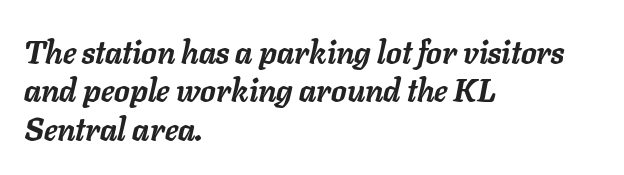
The line texture is even and compact thanks to regular tracking. Slanted lettering throughout. The baseline area is clear. You'd pick this weight for a headline — it's a proper bold.
